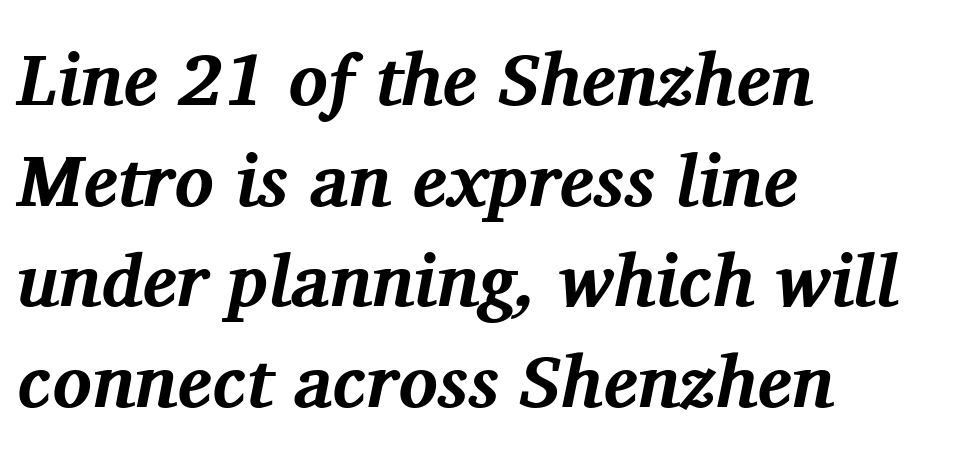
The image shows 73 px bold serif type, italic (leaning right); set left-aligned, normal line spacing (1.38x), normal letter spacing, not underlined; medium stroke contrast and a medium x-height.
